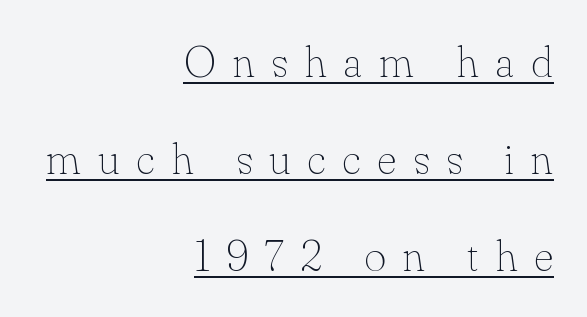
{"serif": "yes", "italic": "no", "bold": "no", "weight": "thin", "width": "normal", "stroke_contrast": "low", "x_height": "small", "monospaced": "no", "underline": "yes", "align": "right", "line_spacing": "loose", "line_spacing_ratio": 2.26, "letter_spacing": "wide", "letter_spacing_em": 0.38, "glyph_px": 43}
